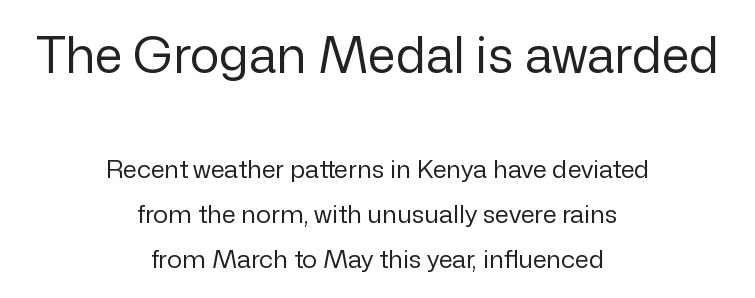
The image shows 50 px regular-weight sans-serif type, upright; set centered, line spacing 1.79x, normal letter spacing, not underlined; the first (top) block is 2.0x larger; low stroke contrast and a medium x-height.
